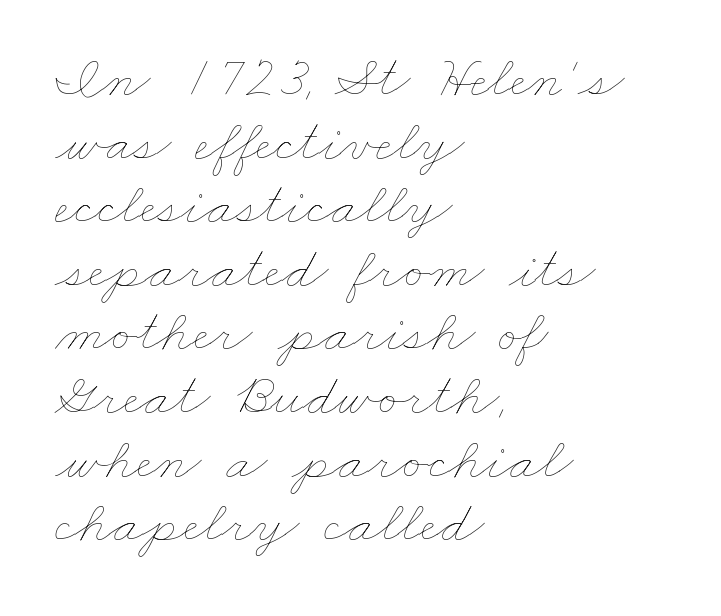
Teacher's note: observe the even left margin — that is flush-left alignment. Nothing unusual about the tracking: characters are spaced as the font intends. Varying glyph widths throughout — classic text-font behaviour. The passage shown is not bold in any degree.
